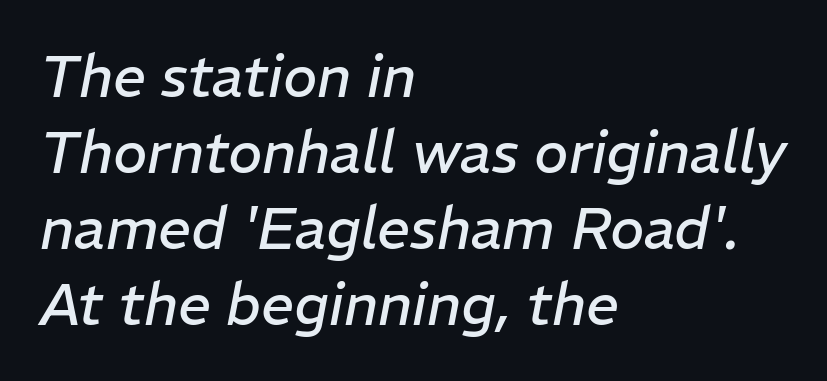
Observe the lean: these are italic letterforms. In terms of letterspacing, this is plain default setting. Character widths vary here, with narrow letters taking less room than wide ones. Leftover space on each line is placed entirely after the last word.
